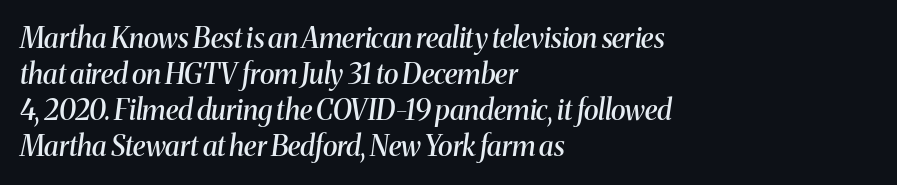
Small tapered or slab feet sit at the stroke ends, so this counts as serif. The glyphs have the mass of a demibold cut, below bold. Honestly, the letter spacing is just normal — you wouldn't notice it. Plain, unruled lines of type.
